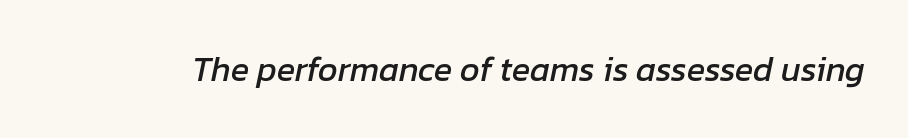
Q: Is the text italic (slanted)? A: Yes, it leans right by about 12 degrees.
Q: Is the text underlined? A: No.
Q: Is the spacing between letters normal or unusually wide? A: Normal.
Q: Width (condensed, normal, or wide)? A: Normal.
Q: Stroke contrast? A: Low.
Q: x-height? A: Medium.
Q: Monospaced? A: No.
